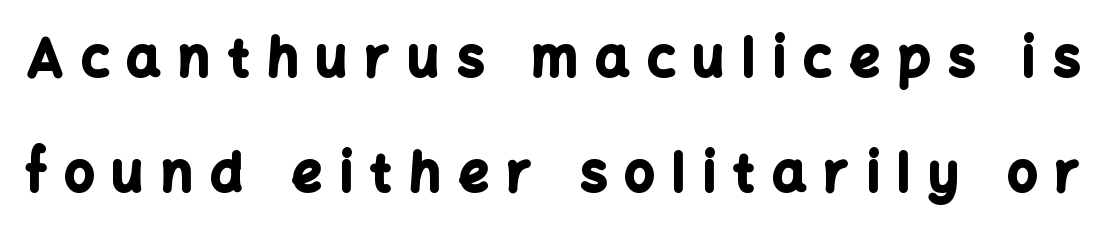
{"serif": "no", "italic": "no", "bold": "yes", "weight": "bold", "width": "normal", "stroke_contrast": "low", "x_height": "medium", "monospaced": "no", "underline": "no", "line_spacing": "loose", "line_spacing_ratio": 2.17, "letter_spacing": "wide", "letter_spacing_em": 0.34, "glyph_px": 53}
